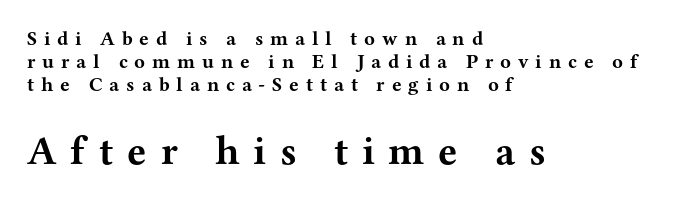
{"serif": "yes", "italic": "no", "bold": "yes", "weight": "bold", "width": "wide", "stroke_contrast": "medium", "x_height": "medium", "monospaced": "no", "underline": "no", "align": "left", "line_spacing": "tight", "line_spacing_ratio": 1.15, "letter_spacing": "wide", "letter_spacing_em": 0.34, "larger_block": "second", "size_ratio": 2.0, "glyph_px": 40}
